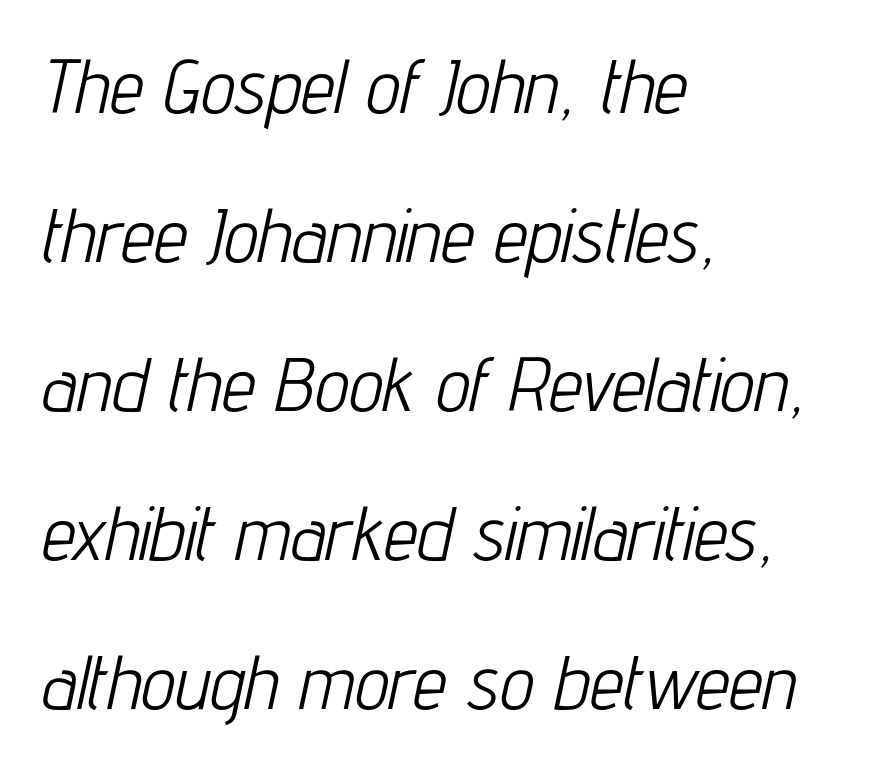
{"italic": "yes", "lean": "right", "slant_degrees": 12, "bold": "no", "weight": "light", "width": "condensed", "stroke_contrast": "low", "x_height": "medium", "monospaced": "no", "underline": "no", "align": "left", "line_spacing": "loose", "line_spacing_ratio": 1.96, "letter_spacing": "normal", "letter_spacing_em": 0.0, "glyph_px": 76}
